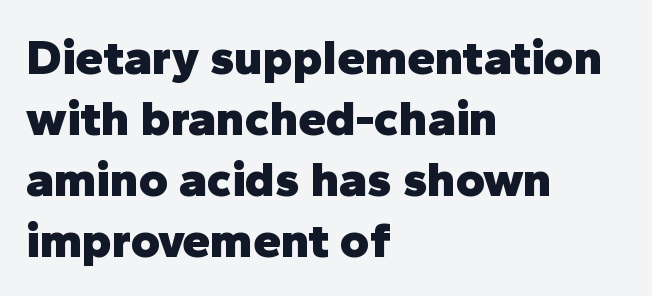
Q: Is the text bold? A: Yes.
Q: Is the text italic (slanted)? A: No, it is upright.
Q: Is the typeface a serif or a sans-serif typeface? A: Sans-serif.
Q: Is the text underlined? A: No.
Q: How is the paragraph aligned? A: Left-aligned.
Q: Is the spacing between letters normal or unusually wide? A: Normal.
Q: Width (condensed, normal, or wide)? A: Normal.
Q: Stroke contrast? A: Low.
Q: x-height? A: Medium.
Q: Monospaced? A: No.
